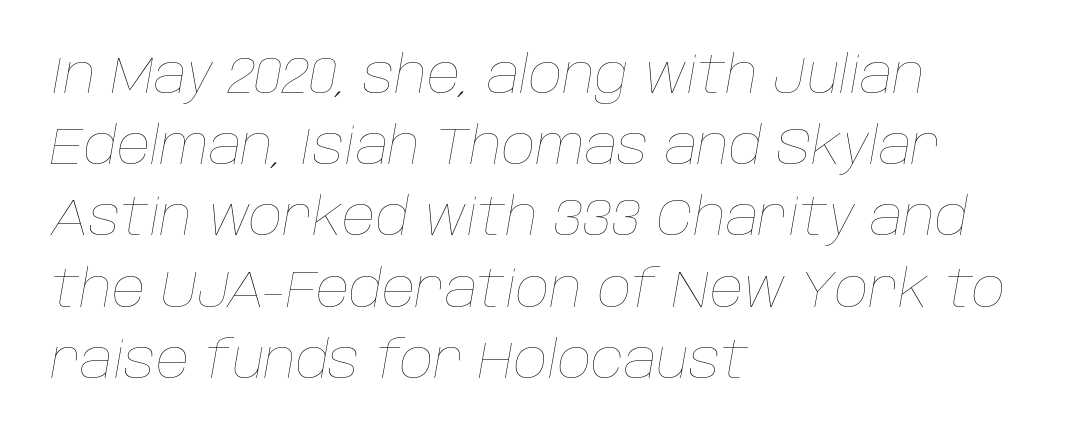
Heft: none added — not bold. Short note: letters normally spaced. Each line starts at the same left margin while the right side varies. Compared with typical paragraphs, the rows here are spaced about the same.
